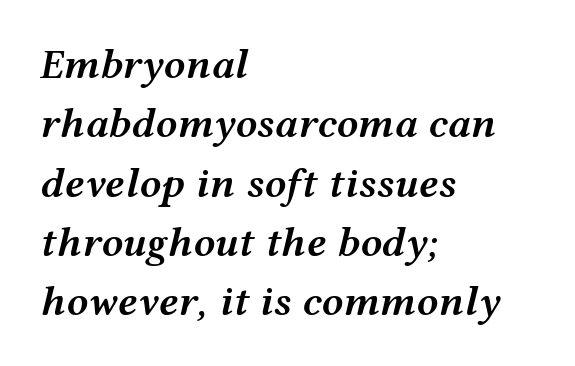
The image shows 43 px semibold, wide type, italic (leaning right); set left-aligned, normal line spacing (1.38x), normal letter spacing, not underlined; medium stroke contrast and a medium x-height.
